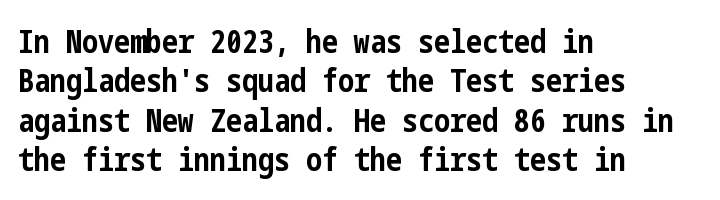
Q: Is the text bold? A: Yes.
Q: Is the text italic (slanted)? A: No, it is upright.
Q: Is the typeface a serif or a sans-serif typeface? A: Sans-serif.
Q: Is the text underlined? A: No.
Q: How is the paragraph aligned? A: Left-aligned.
Q: Is the spacing between letters normal or unusually wide? A: Normal.
Q: Width (condensed, normal, or wide)? A: Condensed.
Q: Stroke contrast? A: Low.
Q: x-height? A: Medium.
